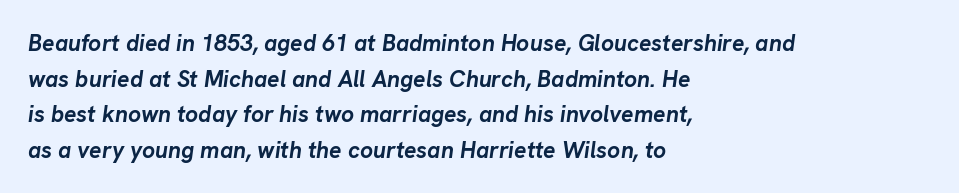
Q: Is the text bold? A: Yes.
Q: Is the text italic (slanted)? A: Yes, it leans right by about 8 degrees.
Q: Is the text underlined? A: No.
Q: How is the paragraph aligned? A: Left-aligned.
Q: Is the spacing between letters normal or unusually wide? A: Normal.
Q: Is the spacing between lines tight, normal or loose? A: Normal.
